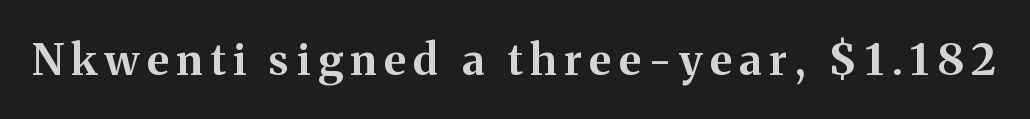
Q: Is the text bold? A: Yes.
Q: Is the text italic (slanted)? A: No, it is upright.
Q: Is the typeface a serif or a sans-serif typeface? A: Serif.
Q: Is the text underlined? A: No.
Q: Width (condensed, normal, or wide)? A: Normal.
Q: Stroke contrast? A: Medium.
Q: x-height? A: Medium.
Q: Monospaced? A: No.
